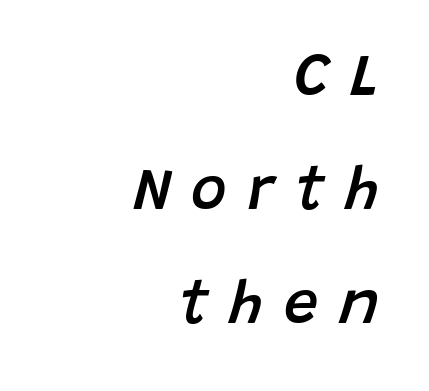
Q: Is the text bold? A: Semi-bold.
Q: Is the text italic (slanted)? A: Yes, it leans right by about 15 degrees.
Q: Is the text underlined? A: No.
Q: How is the paragraph aligned? A: Right-aligned.
Q: Is the spacing between letters normal or unusually wide? A: Unusually wide.
Q: Width (condensed, normal, or wide)? A: Normal.
Q: Stroke contrast? A: Low.
Q: x-height? A: Large.
Q: Monospaced? A: No.
